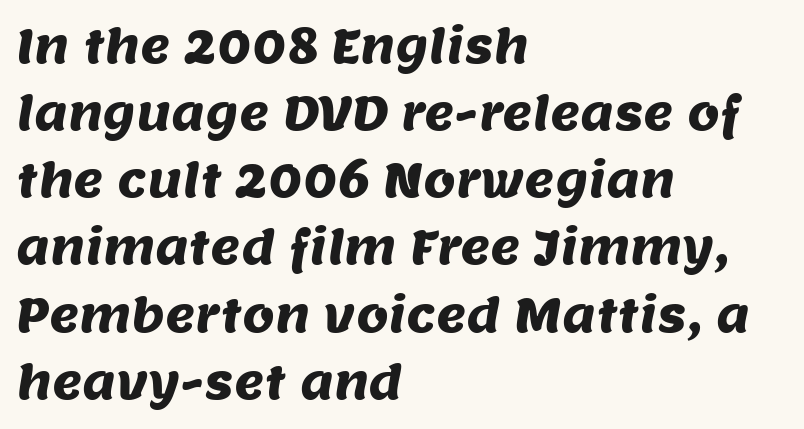
The image shows 46 px sans-serif type; set left-aligned, normal line spacing (1.46x), normal letter spacing, not underlined; medium stroke contrast and a large x-height.
